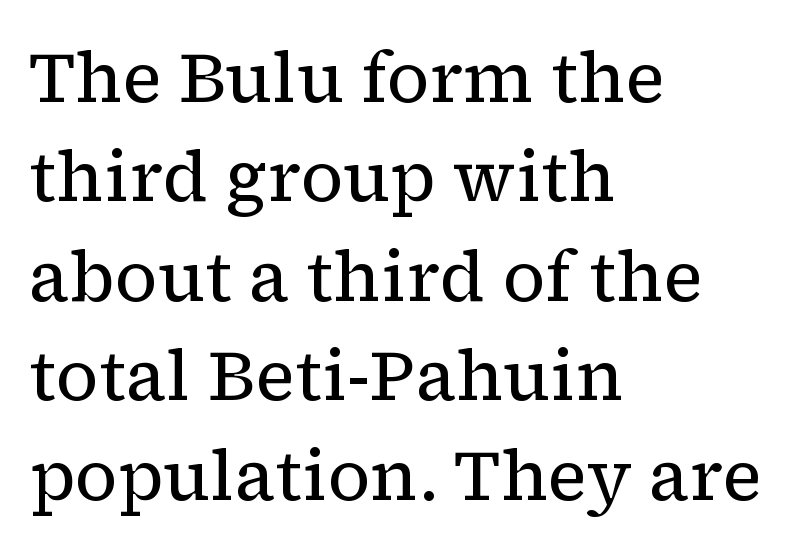
Just letters on the line, the space beneath them empty. These glyphs show unthickened strokes, regular width or finer. Regular leading. Layout note: lines flush left. Does the lettering tilt? It doesn't — this is upright.
